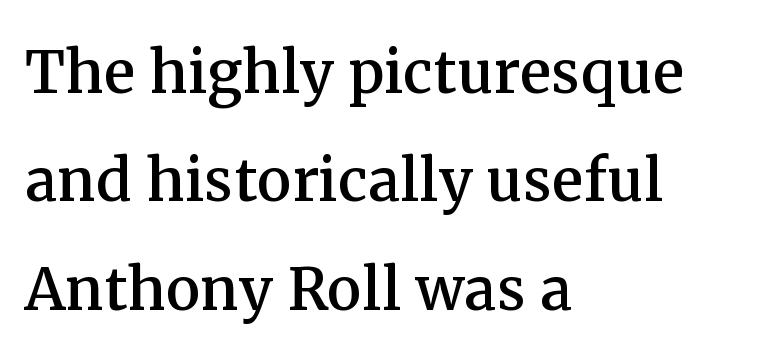
The image shows 78 px serif type, upright; set left-aligned, normal line spacing (1.39x), normal letter spacing, not underlined; medium stroke contrast and a medium x-height.
